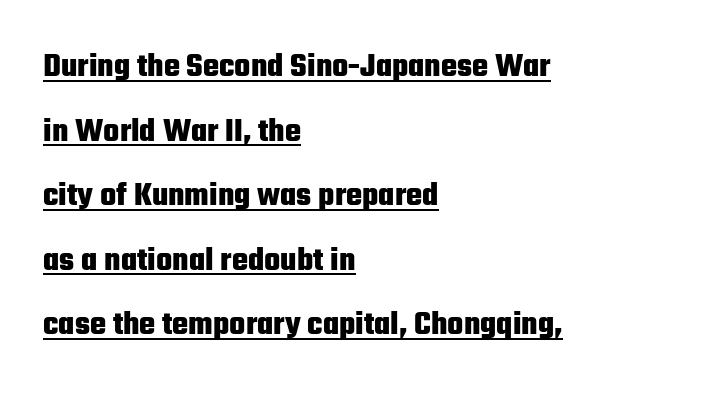
{"serif": "no", "italic": "no", "bold": "yes", "weight": "heavy", "width": "condensed", "stroke_contrast": "low", "x_height": "medium", "monospaced": "no", "underline": "yes", "align": "left", "line_spacing": "loose", "line_spacing_ratio": 1.9, "letter_spacing": "normal", "letter_spacing_em": 0.0, "glyph_px": 34}
